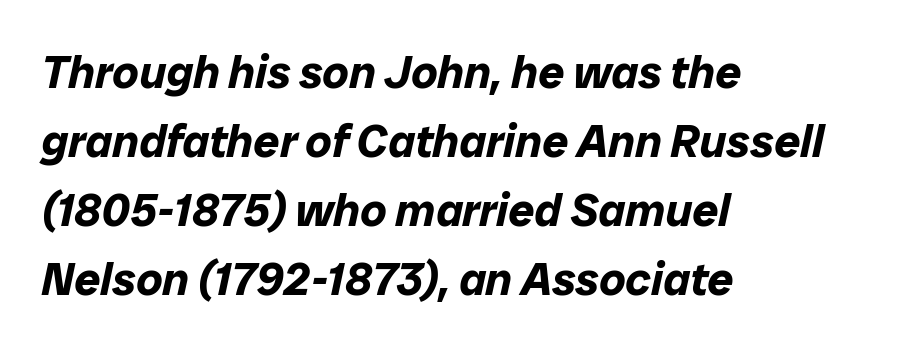
Spacing verdict: proportional, widths tailored to each character. Any mark beneath the type? The region is blank. The rendering keeps characters at their native spacing. The specimen reads as italic at a glance. The block of text has a typical density, with ordinary space between rows. Short and long lines alike share a common starting point at left.
